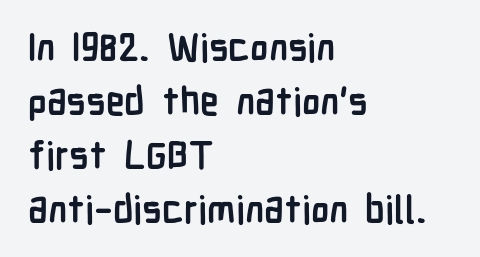
The image shows 38 px semibold, condensed sans-serif type, upright; set left-aligned, normal line spacing (1.42x), normal letter spacing, not underlined; low stroke contrast and a medium x-height.
